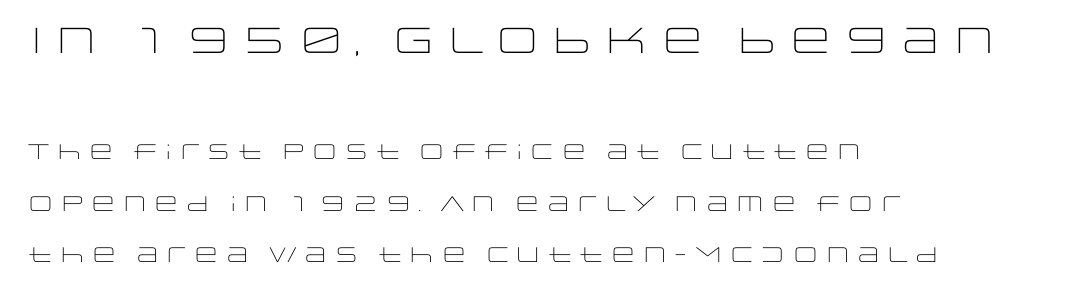
Unbolded letterforms with no extra heft. Whoever set this made the first block the dominant, larger element. Nope, no serifs anywhere on these letters. Does extra space separate the letters? No, they use regular spacing. Words float on clear page, feet unadorned. One glance says open: line gaps are wider than usual.
